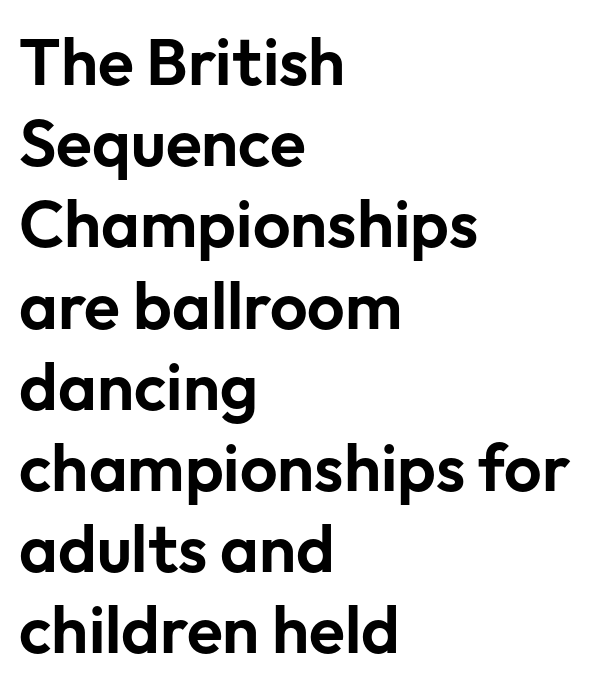
Decoration check: the copy has no underline. Character widths vary here, with narrow letters taking less room than wide ones. Observe the ordinary spacing: letters are neighbours, not strangers. Does the lettering tilt? It doesn't — this is upright. Is this a sans? Yes — the strokes have no serifs. The rag falls on the right side of this text block.
